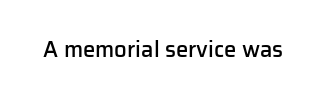
Q: Is the text bold? A: Semi-bold.
Q: Is the text italic (slanted)? A: No, it is upright.
Q: Is the text underlined? A: No.
Q: Is the spacing between letters normal or unusually wide? A: Normal.
